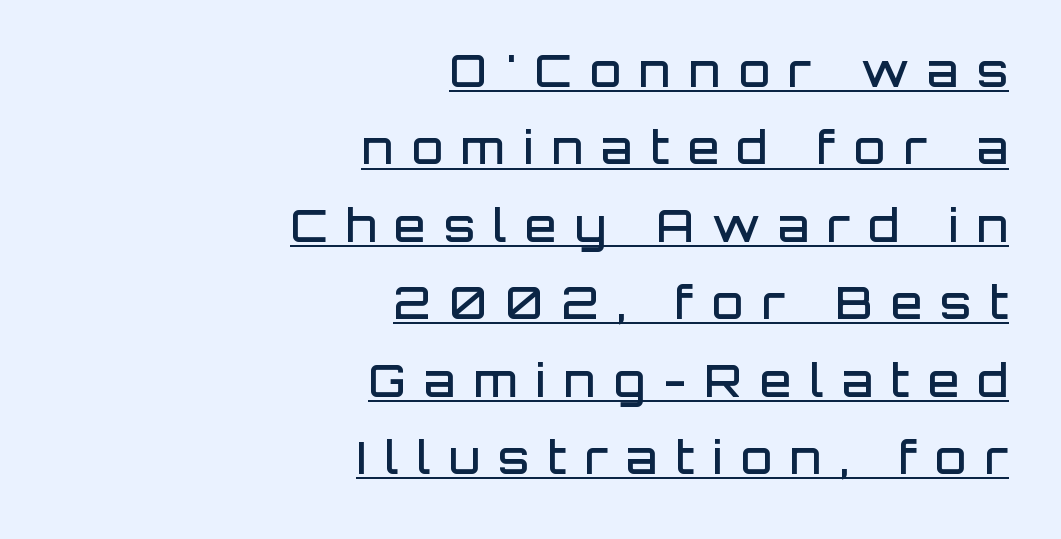
Posture: straight, roman, zero tilt. Layout note: lines flush right. The letters are spread apart with noticeably loose tracking. Observe the absence of serifs on each vertical stroke in this sample. Notice the strokes are somewhat thickened but not fully heavy: this is a semibold. Think of a printed novel: that variable character pitch is what you see here.
